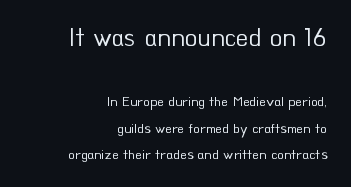
Q: Is the text bold? A: No.
Q: Is the text italic (slanted)? A: No, it is upright.
Q: Is the text underlined? A: No.
Q: How is the paragraph aligned? A: Right-aligned.
Q: Is the spacing between letters normal or unusually wide? A: Normal.
Q: Is the spacing between lines tight, normal or loose? A: Loose.
Q: Which block of text is set in a larger size, the first (top) or the second (bottom)? A: The first (top) one.
